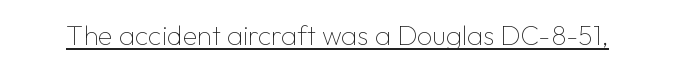
Vertical stems look standard width or narrower in stroke. This sample carries an underscore along the baseline area. Notice how the stems are strictly vertical — no italics here. Spacing between characters is what you'd get straight out of the box.
